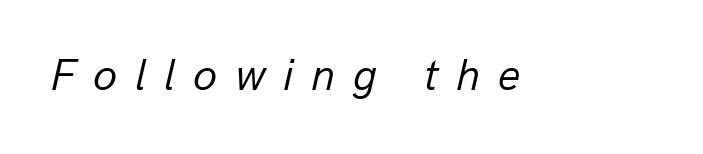
{"italic": "yes", "lean": "right", "slant_degrees": 13, "bold": "no", "weight": "regular", "width": "normal", "stroke_contrast": "low", "x_height": "medium", "monospaced": "no", "underline": "no", "letter_spacing": "wide", "letter_spacing_em": 0.4, "glyph_px": 44}
